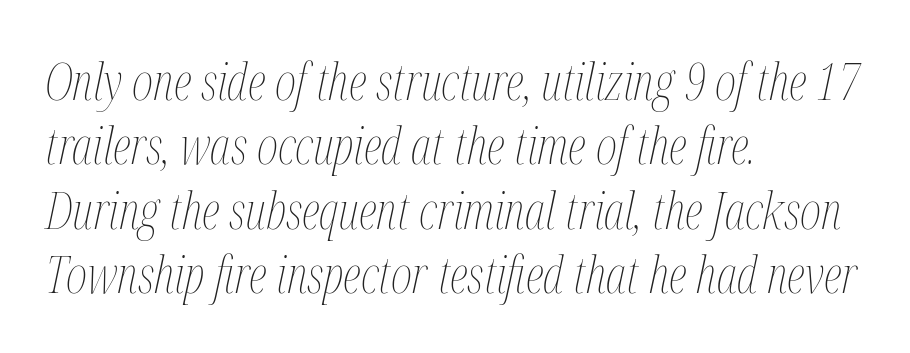
The image shows 51 px thin, condensed type, italic (leaning right); set left-aligned, normal line spacing (1.26x), normal letter spacing, not underlined; medium stroke contrast and a medium x-height.
